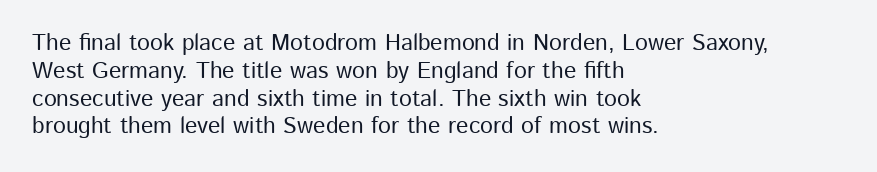
The image shows 23 px text type, upright; set left-aligned, line spacing 1.21x, normal letter spacing, not underlined.
